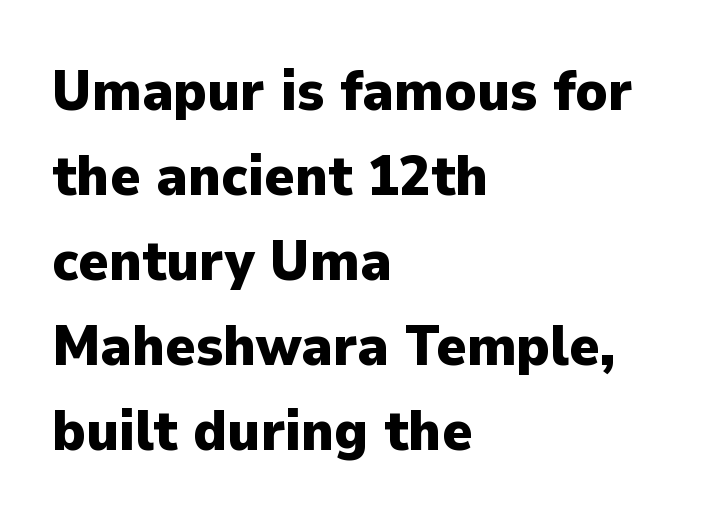
The image shows 57 px heavy sans-serif type, upright; set left-aligned, normal line spacing (1.49x), normal letter spacing, not underlined; low stroke contrast and a medium x-height.
